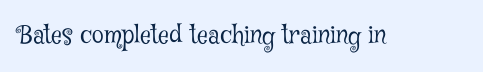
Q: Is the text bold? A: No.
Q: Is the text italic (slanted)? A: No, it is upright.
Q: Is the text underlined? A: No.
Q: Is the spacing between letters normal or unusually wide? A: Normal.
